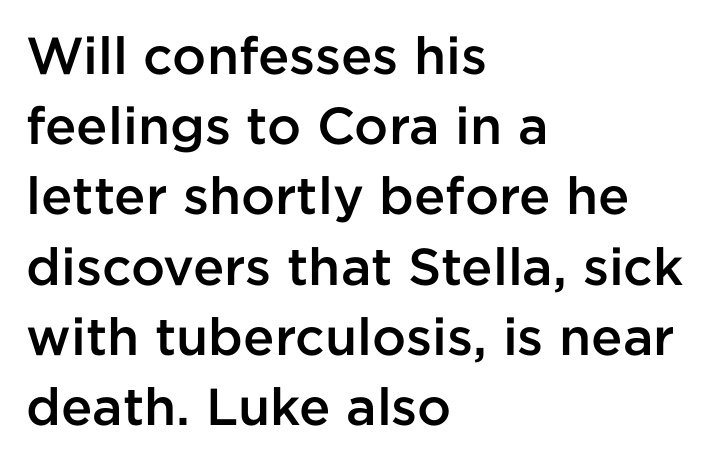
Q: Is the text bold? A: Semi-bold.
Q: Is the text italic (slanted)? A: No, it is upright.
Q: Is the typeface a serif or a sans-serif typeface? A: Sans-serif.
Q: Is the text underlined? A: No.
Q: How is the paragraph aligned? A: Left-aligned.
Q: Is the spacing between letters normal or unusually wide? A: Normal.
Q: Is the spacing between lines tight, normal or loose? A: Normal.
Q: Width (condensed, normal, or wide)? A: Normal.
Q: Stroke contrast? A: Low.
Q: x-height? A: Medium.
Q: Monospaced? A: No.
